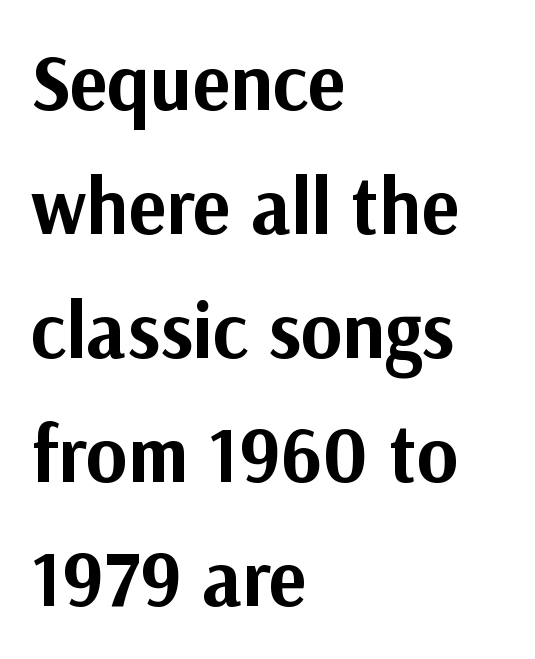
The specimen reads as upright at a glance. A typesetter would call this proportional, since set widths differ per character. Where is the straight margin? On the left. You'd pick this weight for a headline — it's a proper bold. Glance below the letters and you will spot only blank space. Font category for this specimen: sans-serif.
